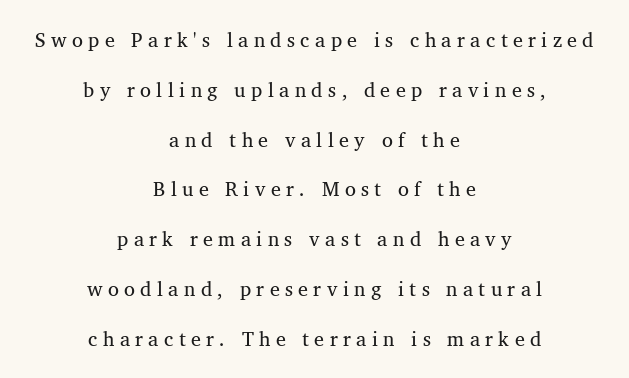
The typesetter chose a symmetrical, centered arrangement here. No word sits above an underline. Compared with typical body copy, the letter spacing here is much looser. A typesetter would mark this as roman, not italic. This sample trades compactness for vertical openness between lines.
